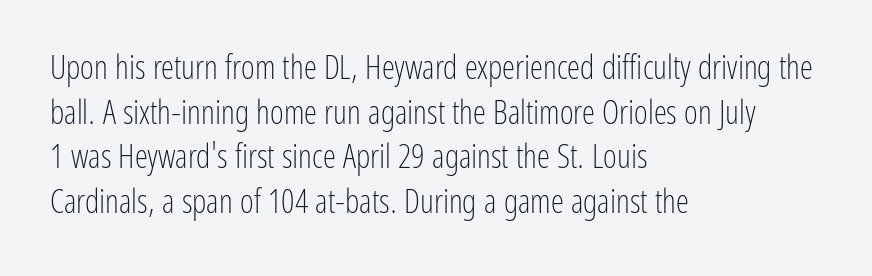
Horizontally, the lines are justified to the leading edge only. Plain, unruled lines of type. The type family on display is of the sans-serif kind. The passage shown is not bold in any degree. A typesetter would call this leading conventional body-copy spacing. The lettering stays uniformly vertical, giving the passage a roman look.
